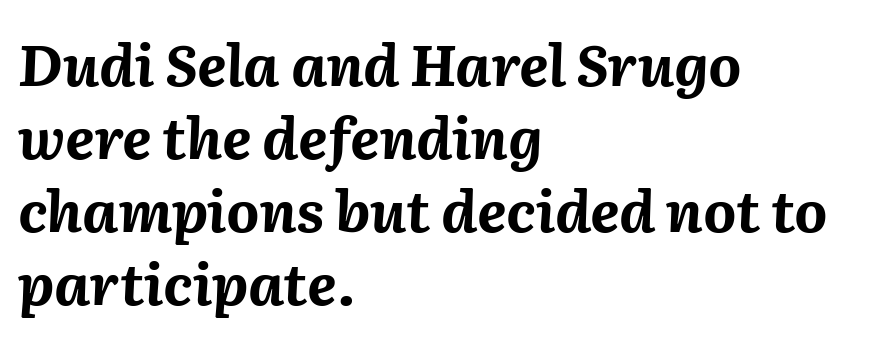
Q: Is the text bold? A: Yes.
Q: Is the text italic (slanted)? A: Yes, it leans right by about 2 degrees.
Q: Is the text underlined? A: No.
Q: How is the paragraph aligned? A: Left-aligned.
Q: Is the spacing between letters normal or unusually wide? A: Normal.
Q: Is the spacing between lines tight, normal or loose? A: Normal.
Q: Width (condensed, normal, or wide)? A: Normal.
Q: Stroke contrast? A: Medium.
Q: x-height? A: Medium.
Q: Monospaced? A: No.
